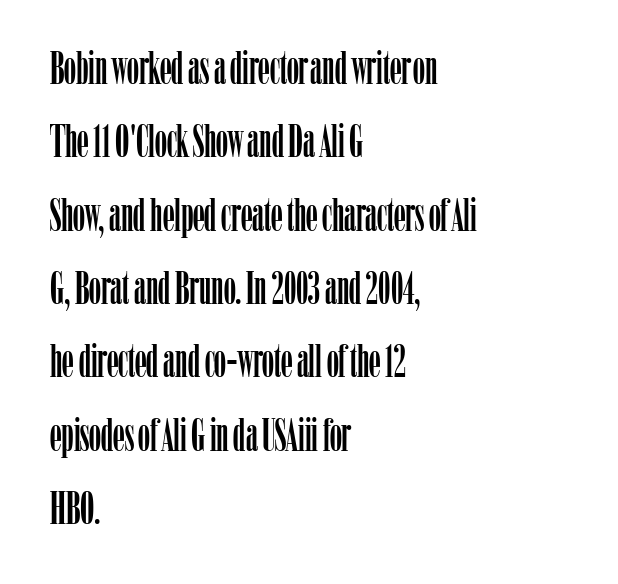
The passage is arranged the way most books set body copy — flush left. Each row of text sits above clean, open space. The type family on display is of the serif kind. Inter-character spacing is left at the font's built-in metrics. The rendering uses natural spacing where letterforms have individual widths.
